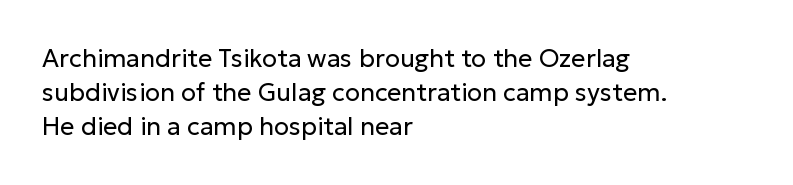
{"italic": "no", "bold": "no", "underline": "no", "align": "left", "line_spacing": "normal", "line_spacing_ratio": 1.37, "letter_spacing": "normal", "letter_spacing_em": 0.0, "glyph_px": 25}
